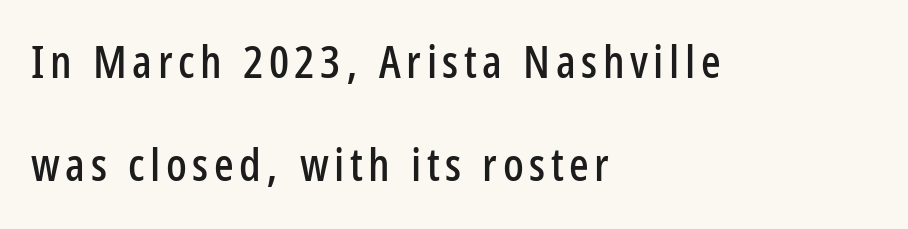
Classification — sans serif. Check under the words: just untouched page. The specimen reads as upright at a glance. Layout note: lines flush left. Reading down the column, the eye jumps a long way to each next line. The letters advance in unequal steps, a hallmark of proportional type.
